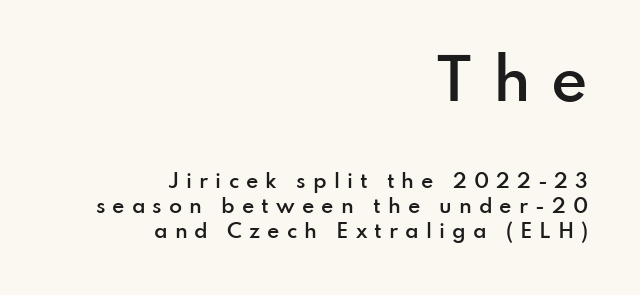
The image shows 56 px semibold sans-serif type, upright; set right-aligned, normal line spacing (1.32x), unusually wide letter spacing (+0.37 em), not underlined; the first (top) block is 2.95x larger; low stroke contrast and a small x-height.
